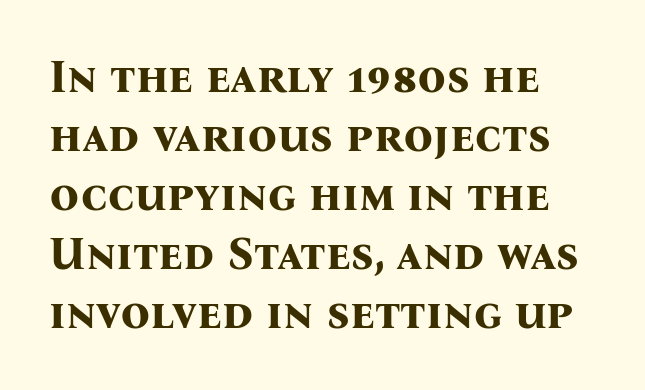
I'd describe the lettering as bold — thick and assertive. Plain, unruled lines of type. Caption: standard tracking, unaltered. In terms of leading, this rendering sits right in the middle. The lettering stays uniformly vertical, giving the passage a roman look.
